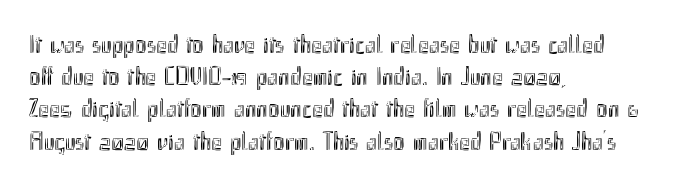
Q: Is the text italic (slanted)? A: No, it is upright.
Q: Is the text underlined? A: No.
Q: How is the paragraph aligned? A: Left-aligned.
Q: Is the spacing between letters normal or unusually wide? A: Normal.
